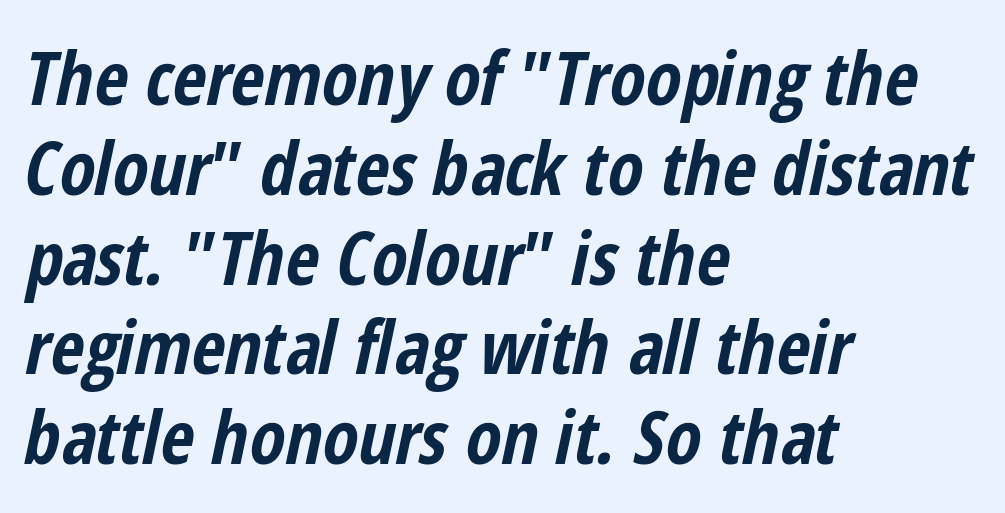
Underline: absent. One-word summary of the alignment: left. You can tell it's italic because the verticals aren't actually vertical. Varying glyph widths throughout — classic text-font behaviour. Caption: standard tracking, unaltered. As a designer I'd log this as weight 700, bold.
